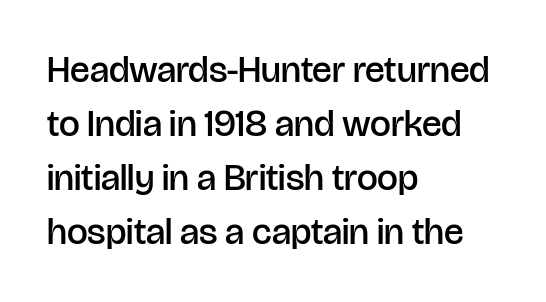
{"serif": "no", "italic": "no", "bold": "semi", "weight": "semibold", "width": "normal", "stroke_contrast": "low", "x_height": "large", "monospaced": "no", "underline": "no", "align": "left", "line_spacing": "normal", "line_spacing_ratio": 1.46, "letter_spacing": "normal", "letter_spacing_em": 0.0, "glyph_px": 37}
